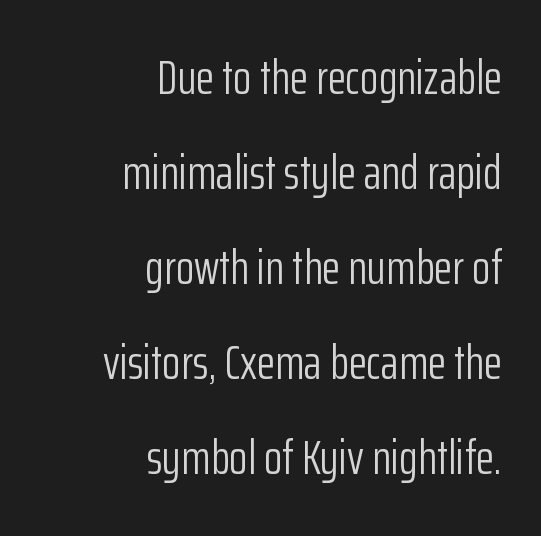
{"serif": "no", "italic": "no", "bold": "no", "weight": "light", "width": "condensed", "stroke_contrast": "low", "x_height": "medium", "monospaced": "no", "underline": "no", "align": "right", "line_spacing": "loose", "line_spacing_ratio": 1.98, "letter_spacing": "normal", "letter_spacing_em": 0.0, "glyph_px": 48}
